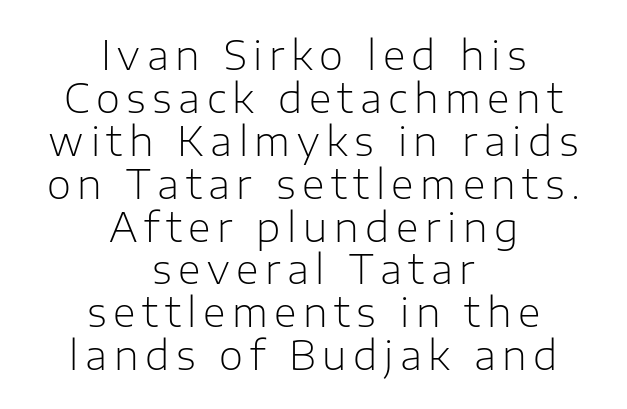
Q: Is the text bold? A: No.
Q: Is the text italic (slanted)? A: No, it is upright.
Q: Is the typeface a serif or a sans-serif typeface? A: Sans-serif.
Q: Is the text underlined? A: No.
Q: How is the paragraph aligned? A: Centered.
Q: Is the spacing between lines tight, normal or loose? A: Tight.
Q: Width (condensed, normal, or wide)? A: Normal.
Q: Stroke contrast? A: Low.
Q: x-height? A: Medium.
Q: Monospaced? A: No.
